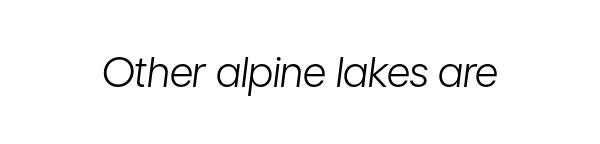
Think of a printed novel: that variable character pitch is what you see here. The letters sit at their default tracking, neither squeezed nor spread. Does the lettering tilt? It does — this is italic. This rendering features lettering with no underline.
